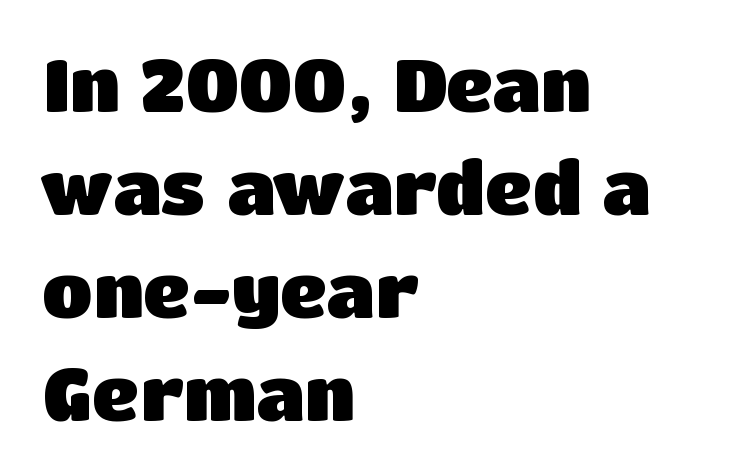
Q: Is the text bold? A: Yes.
Q: Is the text italic (slanted)? A: No, it is upright.
Q: Is the typeface a serif or a sans-serif typeface? A: Sans-serif.
Q: Is the text underlined? A: No.
Q: How is the paragraph aligned? A: Left-aligned.
Q: Is the spacing between letters normal or unusually wide? A: Normal.
Q: Is the spacing between lines tight, normal or loose? A: Normal.
Q: Width (condensed, normal, or wide)? A: Normal.
Q: Stroke contrast? A: Low.
Q: x-height? A: Large.
Q: Monospaced? A: No.
